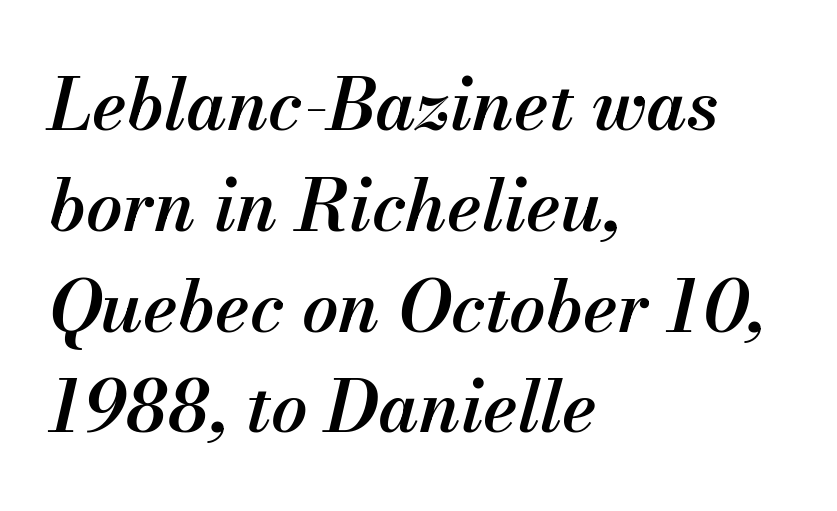
The space beneath each line is pristine and unruled. Teacher's note: observe the even left margin — that is flush-left alignment. An italicized treatment has been applied to the whole sample. The vertical gap from one line to the next is medium. Spacing verdict: proportional, widths tailored to each character. No extra tracking has been applied to these lines.
